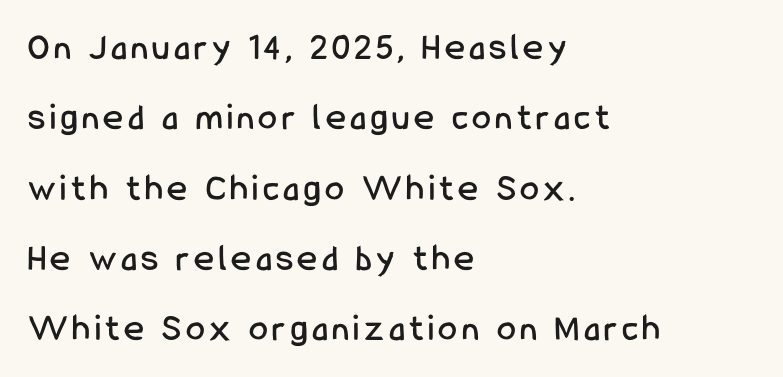
Q: Is the text italic (slanted)? A: No, it is upright.
Q: Is the typeface a serif or a sans-serif typeface? A: Sans-serif.
Q: Is the text underlined? A: No.
Q: How is the paragraph aligned? A: Left-aligned.
Q: Width (condensed, normal, or wide)? A: Condensed.
Q: Stroke contrast? A: Low.
Q: x-height? A: Medium.
Q: Monospaced? A: No.
